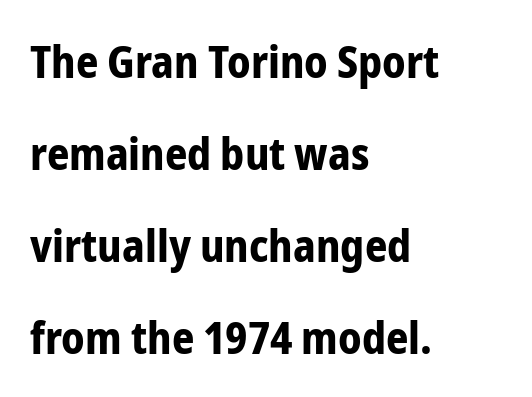
Q: Is the text bold? A: Yes.
Q: Is the text italic (slanted)? A: No, it is upright.
Q: Is the typeface a serif or a sans-serif typeface? A: Sans-serif.
Q: Is the text underlined? A: No.
Q: How is the paragraph aligned? A: Left-aligned.
Q: Is the spacing between letters normal or unusually wide? A: Normal.
Q: Is the spacing between lines tight, normal or loose? A: Loose.
Q: Width (condensed, normal, or wide)? A: Condensed.
Q: Stroke contrast? A: Low.
Q: x-height? A: Medium.
Q: Monospaced? A: No.
